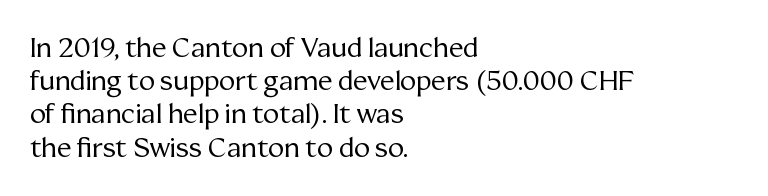
Q: Is the text bold? A: No.
Q: Is the text italic (slanted)? A: No, it is upright.
Q: Is the text underlined? A: No.
Q: How is the paragraph aligned? A: Left-aligned.
Q: Is the spacing between letters normal or unusually wide? A: Normal.
